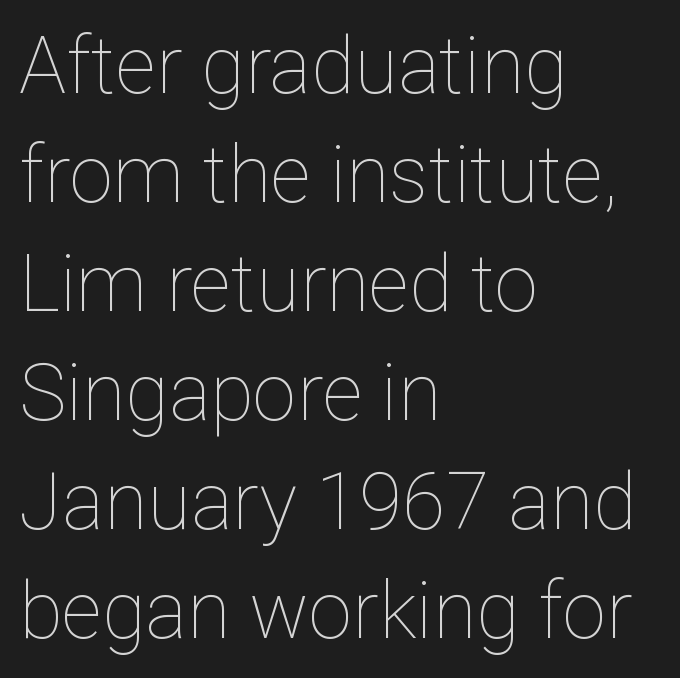
Summary of vertical rhythm: regular, with standard interline spacing. You could not count columns in this text — the font is proportionally spaced. Notice how the stems are strictly vertical — no italics here. Decoration check: the copy has no underline. Compared with typical body copy, the letter spacing here is the same.
